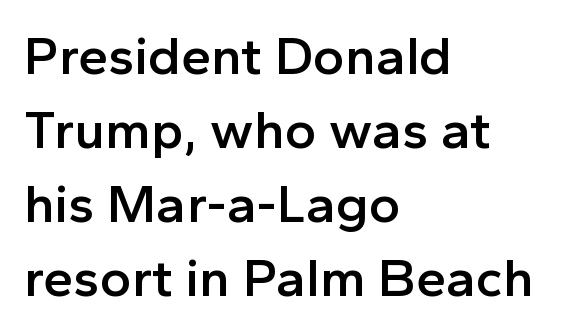
The image shows 54 px semibold sans-serif type, upright; set left-aligned, normal line spacing (1.37x), normal letter spacing, not underlined; a medium x-height.
